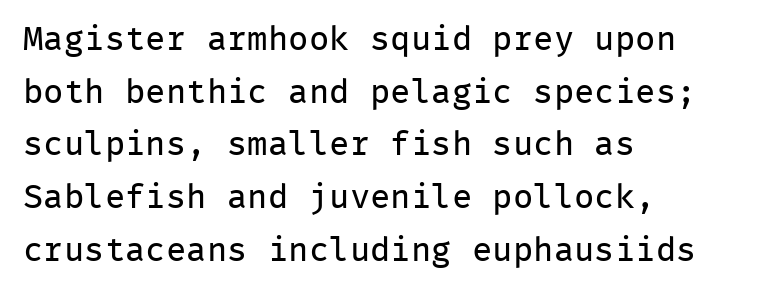
Q: Is the text bold? A: No.
Q: Is the text italic (slanted)? A: No, it is upright.
Q: Is the typeface a serif or a sans-serif typeface? A: Sans-serif.
Q: Is the text underlined? A: No.
Q: How is the paragraph aligned? A: Left-aligned.
Q: Is the spacing between letters normal or unusually wide? A: Normal.
Q: Is the spacing between lines tight, normal or loose? A: Normal.
Q: Width (condensed, normal, or wide)? A: Normal.
Q: Stroke contrast? A: Low.
Q: x-height? A: Medium.
Q: Monospaced? A: Yes.
